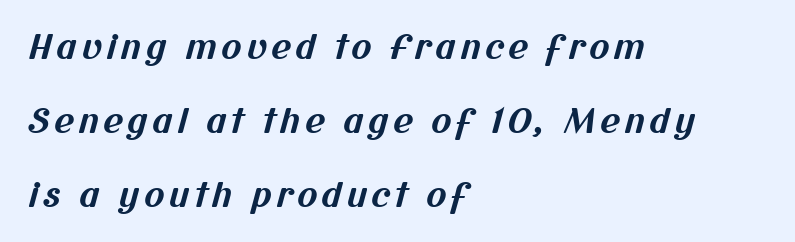
Q: Is the text bold? A: Yes.
Q: Is the typeface a serif or a sans-serif typeface? A: Sans-serif.
Q: Is the text underlined? A: No.
Q: How is the paragraph aligned? A: Left-aligned.
Q: Is the spacing between lines tight, normal or loose? A: Loose.
Q: Width (condensed, normal, or wide)? A: Normal.
Q: Stroke contrast? A: Medium.
Q: x-height? A: Medium.
Q: Monospaced? A: No.
